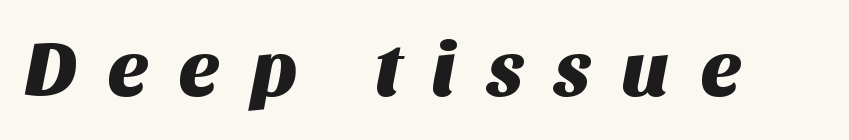
The image shows 78 px sans-serif type; set unusually wide letter spacing (+0.38 em), not underlined; medium stroke contrast and a large x-height.
